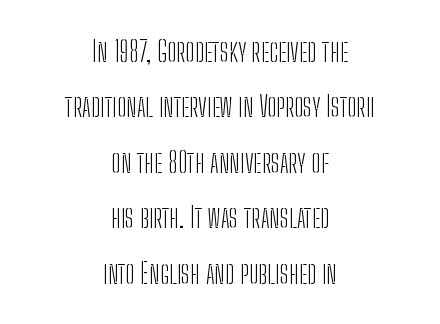
Proportional: the letters do not fall into vertical columns. Think standard paragraph weight, or any step lighter than that. This block would shrink considerably if given ordinary leading; it's expanded now. Caption: standard tracking, unaltered. Characters remain perfectly vertical along every line.
